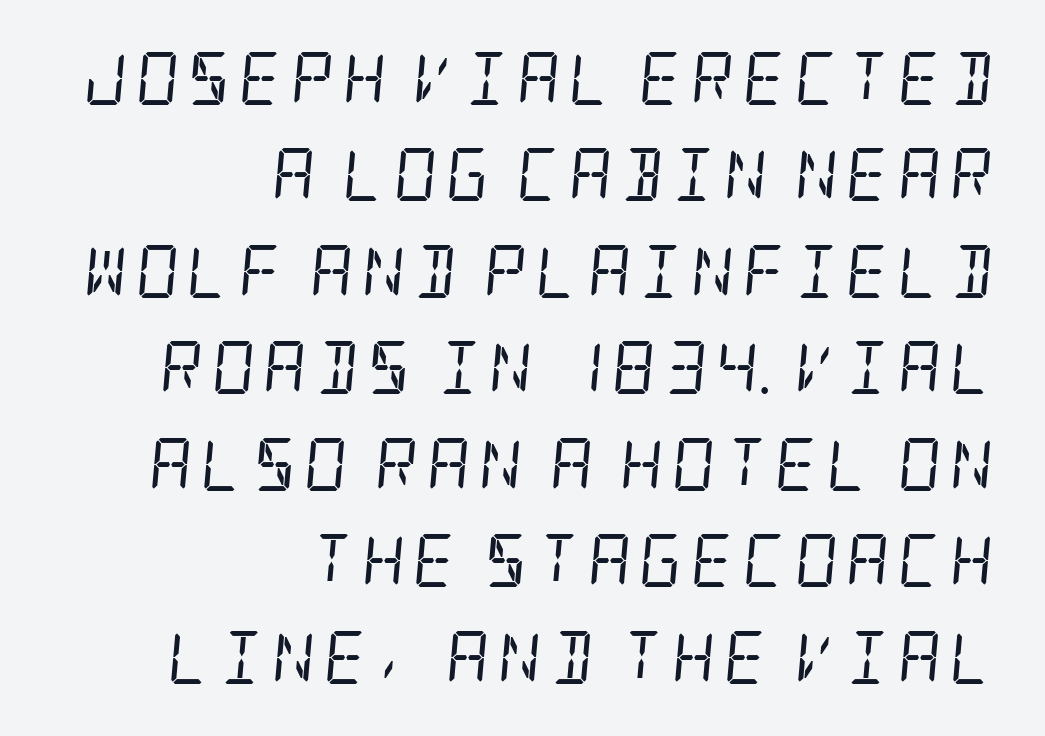
The image shows 53 px regular-weight, condensed serif type, italic (leaning right); set right-aligned, line spacing 1.82x, not underlined; low stroke contrast and a large x-height.
